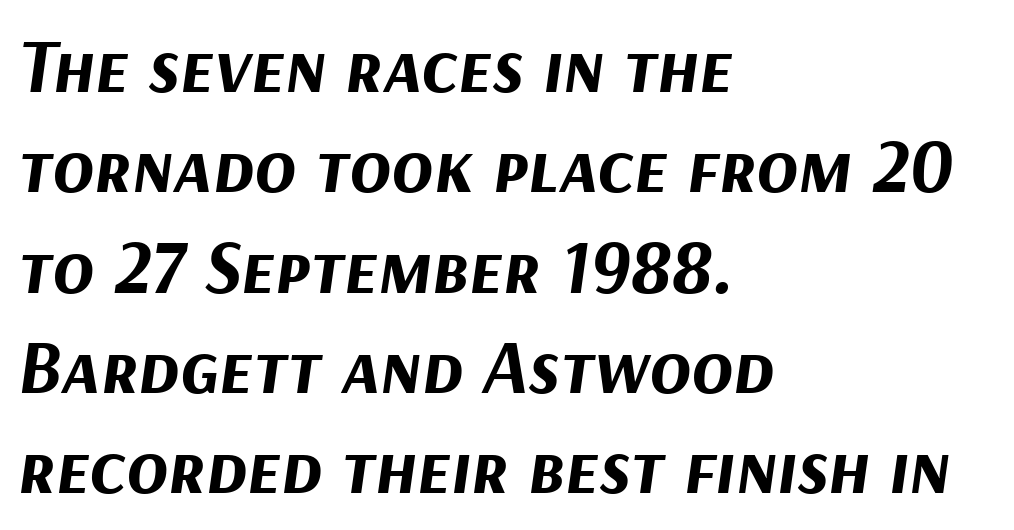
Line starts are locked; line ends wander. The letterforms sit shoulder to shoulder at normal distance. Vertically, the passage feels balanced, rows spaced as you'd expect. Anything drawn beneath the words? Only blank space.
